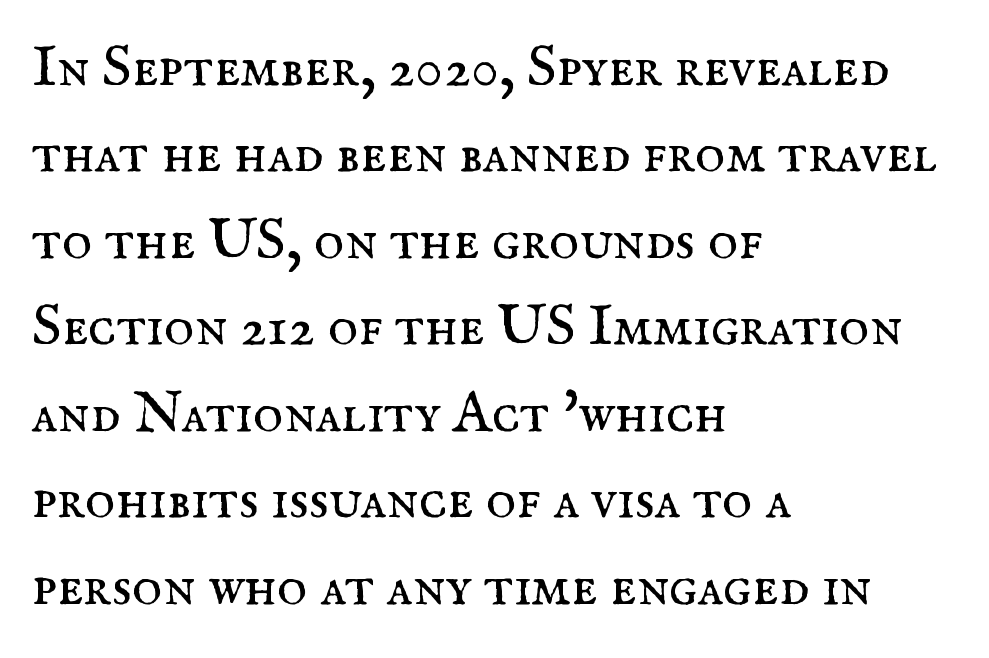
Q: Is the text bold? A: No.
Q: Is the text italic (slanted)? A: No, it is upright.
Q: Is the typeface a serif or a sans-serif typeface? A: Serif.
Q: Is the text underlined? A: No.
Q: How is the paragraph aligned? A: Left-aligned.
Q: Is the spacing between letters normal or unusually wide? A: Normal.
Q: Is the spacing between lines tight, normal or loose? A: Normal.
Q: Width (condensed, normal, or wide)? A: Normal.
Q: Stroke contrast? A: Medium.
Q: x-height? A: Small.
Q: Monospaced? A: No.
